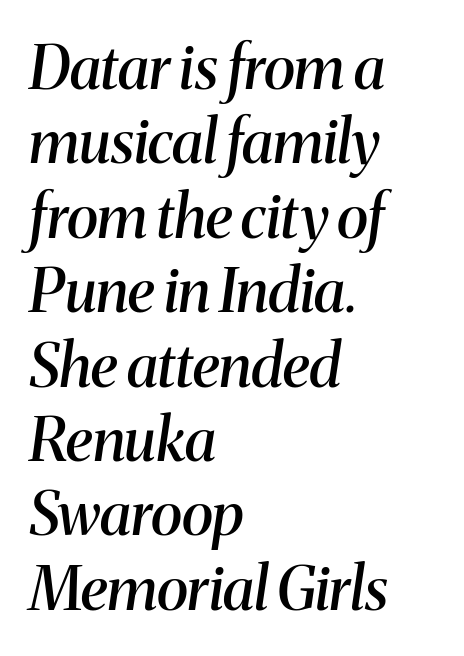
{"serif": "yes", "italic": "yes", "lean": "right", "slant_degrees": 8, "bold": "semi", "weight": "semibold", "width": "normal", "stroke_contrast": "medium", "x_height": "medium", "monospaced": "no", "underline": "no", "align": "left", "line_spacing_ratio": 1.24, "letter_spacing": "normal", "letter_spacing_em": 0.0, "glyph_px": 60}
